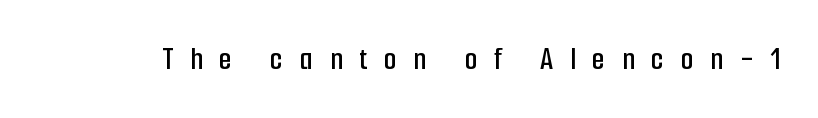
Bare-footed words on every line. Is this a fixed-width face? No — the glyphs have proportional, varying widths. The gaps between neighbouring characters are conspicuously large. The face used here is a sans, in the tradition of grotesques and geometrics. The typography opts for an upright posture over an oblique one.
